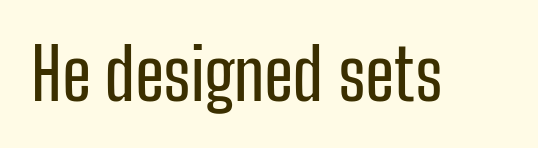
{"serif": "no", "italic": "no", "width": "condensed", "stroke_contrast": "low", "x_height": "medium", "monospaced": "no", "underline": "no", "letter_spacing": "normal", "letter_spacing_em": 0.0, "glyph_px": 71}
